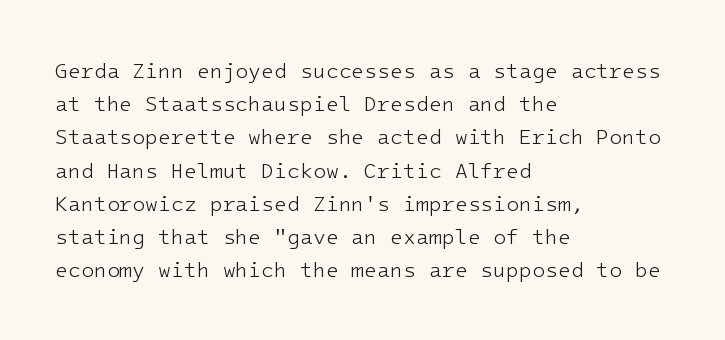
The image shows 21 px text type, upright; set left-aligned, normal line spacing (1.58x), normal letter spacing, not underlined.
